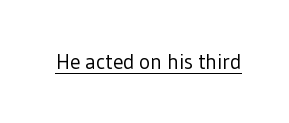
{"italic": "no", "bold": "no", "underline": "yes", "letter_spacing": "normal", "letter_spacing_em": 0.0, "glyph_px": 21}
